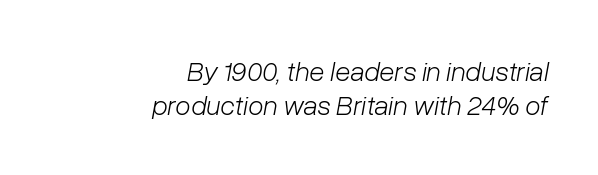
The image shows 28 px light type, italic (leaning right); set right-aligned, line spacing 1.23x, normal letter spacing, not underlined; low stroke contrast and a medium x-height.
